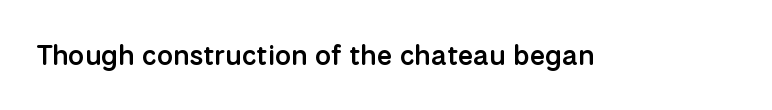
Q: Is the text bold? A: Semi-bold.
Q: Is the text italic (slanted)? A: No, it is upright.
Q: Is the typeface a serif or a sans-serif typeface? A: Sans-serif.
Q: Is the text underlined? A: No.
Q: Is the spacing between letters normal or unusually wide? A: Normal.
Q: Width (condensed, normal, or wide)? A: Normal.
Q: Stroke contrast? A: Low.
Q: x-height? A: Medium.
Q: Monospaced? A: No.
